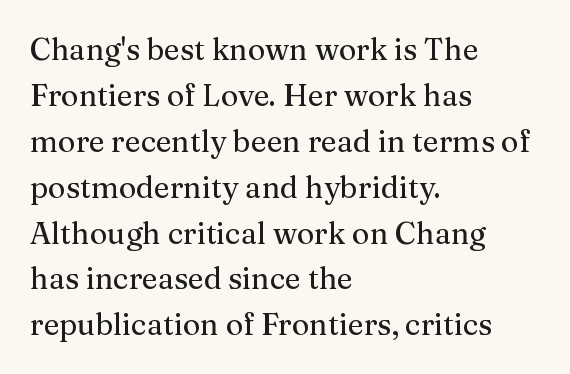
These lines are rendered in a variable-pitch font. Here the glyphs are tracked normally, forming tight word shapes. The lines are quadded left. You can tell it's not italic because the verticals are truly vertical. Little horizontal feet cap the strokes, marking this as serif type. Clear beneath every line of the passage.
